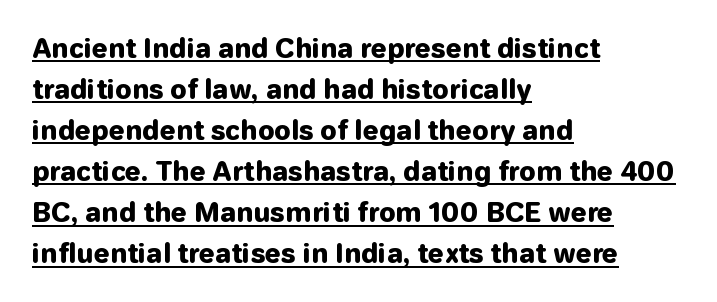
Short note: letters normally spaced. Left-aligned paragraph, ragged on the right. A typesetter would mark this as roman, not italic. These lines sit exactly where default settings would place them. What decoration does the sample have? An underline. Students, this is bold: see how much ink each stroke carries.
